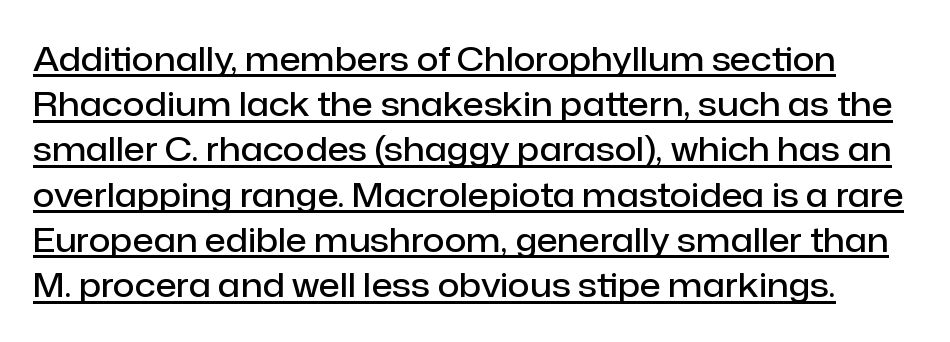
Q: Is the text bold? A: Semi-bold.
Q: Is the text italic (slanted)? A: No, it is upright.
Q: Is the typeface a serif or a sans-serif typeface? A: Sans-serif.
Q: Is the text underlined? A: Yes.
Q: Is the spacing between letters normal or unusually wide? A: Normal.
Q: Is the spacing between lines tight, normal or loose? A: Normal.
Q: Width (condensed, normal, or wide)? A: Normal.
Q: Stroke contrast? A: Low.
Q: x-height? A: Medium.
Q: Monospaced? A: No.
